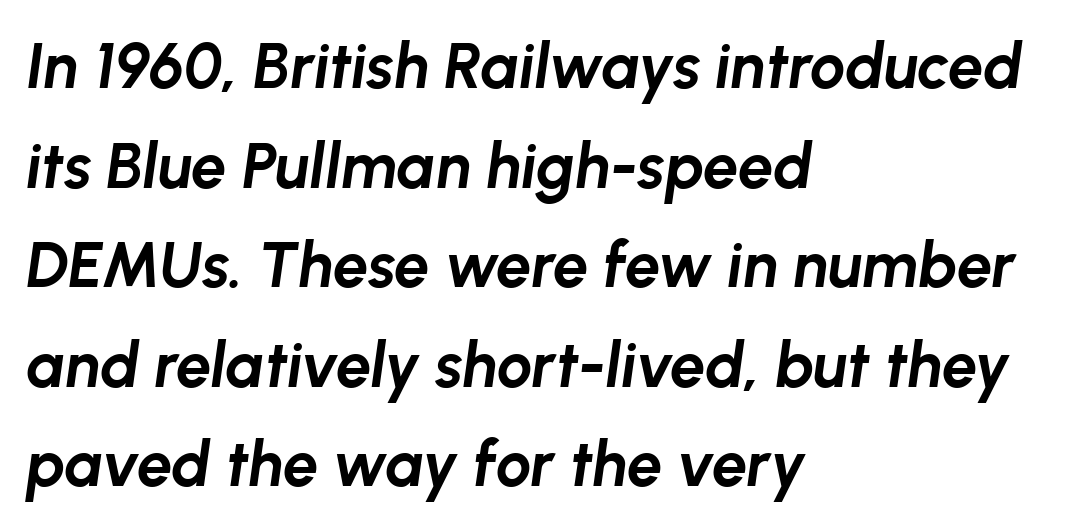
The line texture is even and compact thanks to regular tracking. Posture: slanted. The rendering uses natural spacing where letterforms have individual widths. Each line starts at the same left margin while the right side varies.
